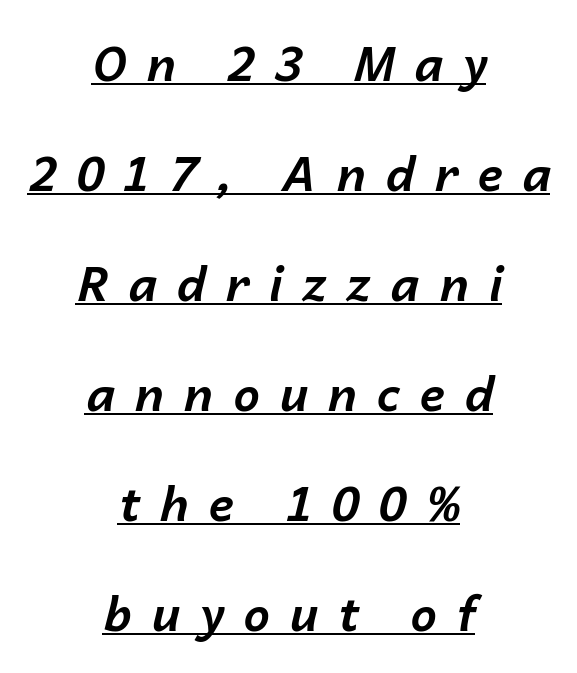
Is there much room between lines? Yes — plenty of vertical air separates them. Underlining? Definitely there. Spacing between characters has been opened up far beyond the box default. The text block is weighted toward neither margin, spreading evenly from the middle. Posture: slanted. Notice how thick the strokes are: this is what a full bold looks like.
